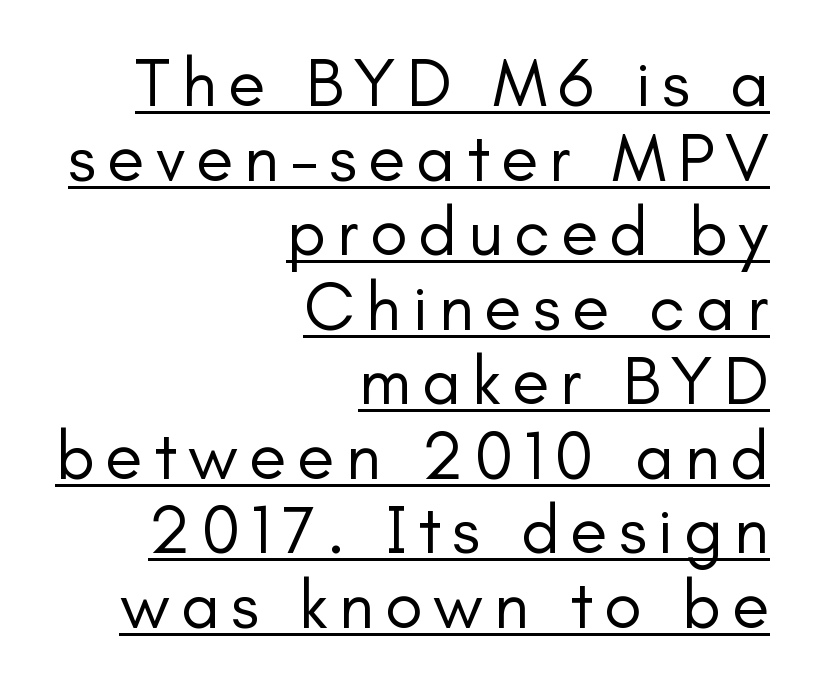
Q: Is the text bold? A: No.
Q: Is the text italic (slanted)? A: No, it is upright.
Q: Is the typeface a serif or a sans-serif typeface? A: Sans-serif.
Q: Is the text underlined? A: Yes.
Q: How is the paragraph aligned? A: Right-aligned.
Q: Is the spacing between lines tight, normal or loose? A: Tight.
Q: Width (condensed, normal, or wide)? A: Normal.
Q: Stroke contrast? A: Low.
Q: x-height? A: Small.
Q: Monospaced? A: No.
